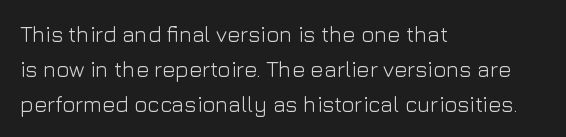
All the whitespace from short lines collects on the right. No extra tracking has been applied to these lines. Characters remain perfectly vertical along every line. The space beneath each line is pristine and unruled. Vertical stems look standard width or narrower in stroke.
